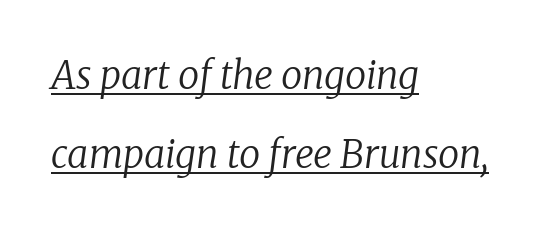
The image shows 38 px regular-weight serif type, italic (leaning right); set left-aligned, loose line spacing (2.07x), normal letter spacing, underlined; low stroke contrast and a medium x-height.
